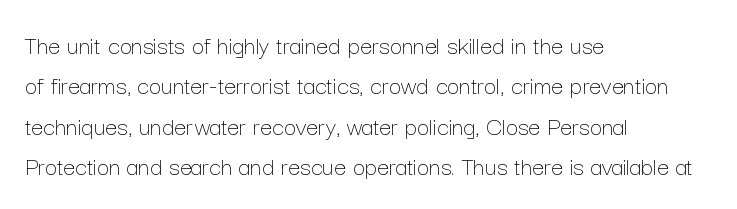
{"italic": "no", "bold": "no", "underline": "no", "align": "left", "line_spacing": "normal", "line_spacing_ratio": 1.5, "letter_spacing": "normal", "letter_spacing_em": 0.0, "glyph_px": 27}
